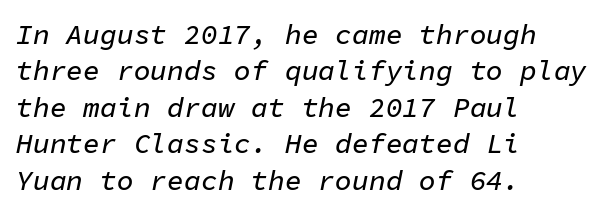
The image shows 28 px text type, italic (leaning right), monospaced; set left-aligned, normal line spacing (1.3x), normal letter spacing, not underlined; low stroke contrast and a medium x-height.
